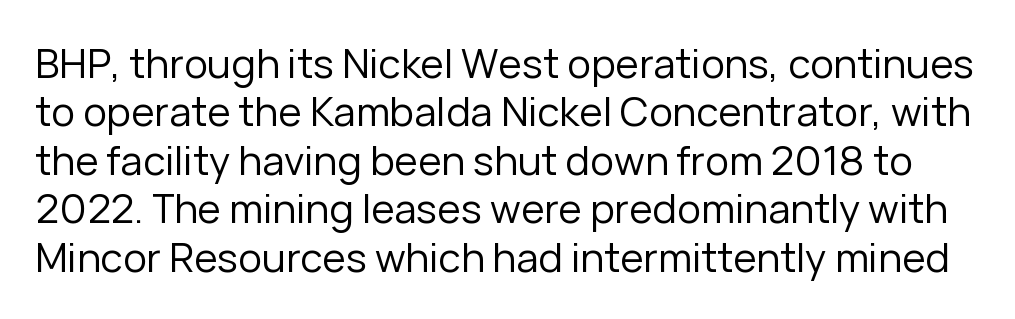
Q: Is the text bold? A: No.
Q: Is the text italic (slanted)? A: No, it is upright.
Q: Is the typeface a serif or a sans-serif typeface? A: Sans-serif.
Q: Is the text underlined? A: No.
Q: Is the spacing between letters normal or unusually wide? A: Normal.
Q: Width (condensed, normal, or wide)? A: Normal.
Q: Stroke contrast? A: Low.
Q: x-height? A: Medium.
Q: Monospaced? A: No.
